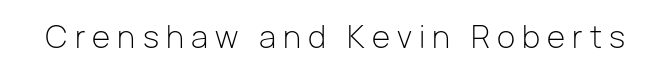
Q: Is the text bold? A: No.
Q: Is the text italic (slanted)? A: No, it is upright.
Q: Is the typeface a serif or a sans-serif typeface? A: Sans-serif.
Q: Is the text underlined? A: No.
Q: Is the spacing between letters normal or unusually wide? A: Unusually wide.
Q: Width (condensed, normal, or wide)? A: Normal.
Q: Stroke contrast? A: Low.
Q: x-height? A: Medium.
Q: Monospaced? A: No.
